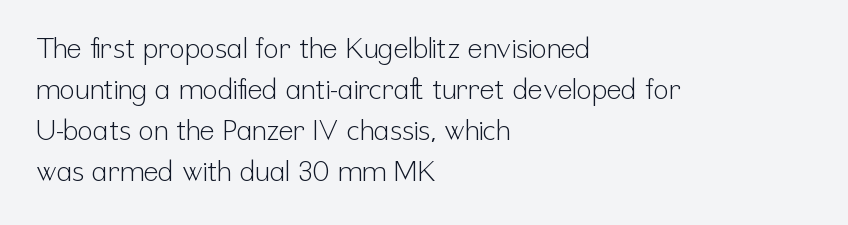
Tracking here is standard; glyphs follow each other at the usual distance. The foot of each line stays bare and open. The typesetter chose a ragged-right arrangement here. This sample keeps an unexceptional amount of space between lines. These glyphs show unthickened strokes, regular width or finer. This rendering employs a face without finishing strokes, i.e., a sans-serif.
